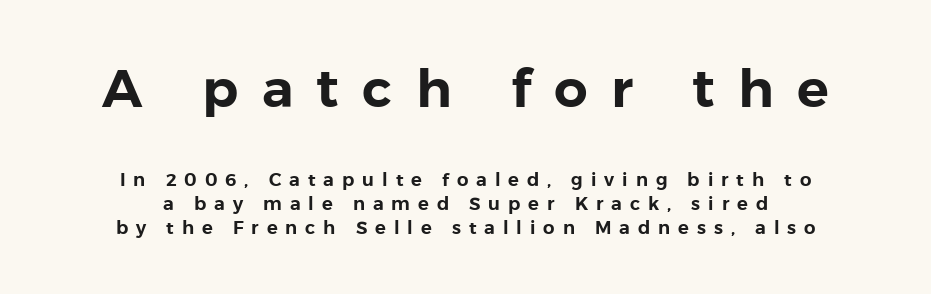
Q: Is the text italic (slanted)? A: No, it is upright.
Q: Is the typeface a serif or a sans-serif typeface? A: Sans-serif.
Q: Is the text underlined? A: No.
Q: How is the paragraph aligned? A: Centered.
Q: Is the spacing between letters normal or unusually wide? A: Unusually wide.
Q: Is the spacing between lines tight, normal or loose? A: Normal.
Q: Which block of text is set in a larger size, the first (top) or the second (bottom)? A: The first (top) one.
Q: Width (condensed, normal, or wide)? A: Normal.
Q: Stroke contrast? A: Low.
Q: x-height? A: Medium.
Q: Monospaced? A: No.
